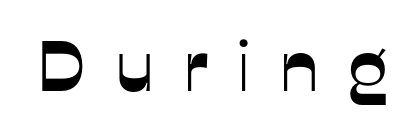
Here the glyphs are tracked loosely, breaking word shapes into spaced letters. The glyphs in this specimen are sans serif. Notice how the stems are strictly vertical — no italics here. Each row of text sits above clean, open space. The rendering uses natural spacing where letterforms have individual widths.
